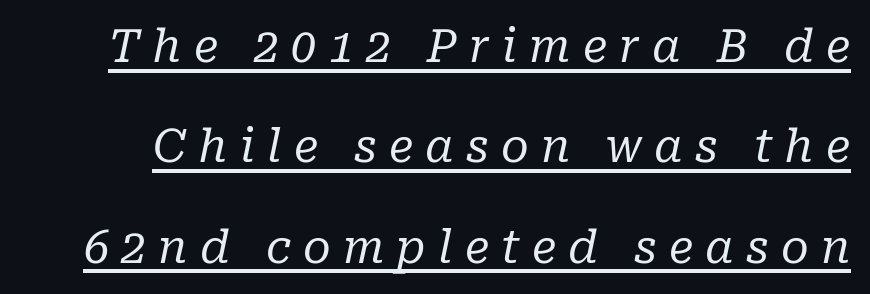
The face used here is seriffed, in the tradition of book romans. This rendering widens character spacing well past its baseline value. Do the characters align in a grid? No, the font is proportional. Regarding leading, the lines here are spaced well apart. The rendered words wear a rule along their underside.
